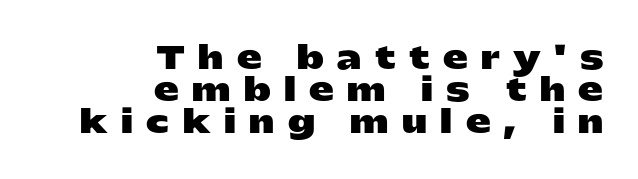
{"serif": "no", "italic": "no", "bold": "yes", "weight": "heavy", "width": "wide", "stroke_contrast": "low", "x_height": "medium", "monospaced": "no", "underline": "no", "align": "right", "line_spacing": "tight", "line_spacing_ratio": 1.03, "letter_spacing": "wide", "letter_spacing_em": 0.43, "glyph_px": 31}
